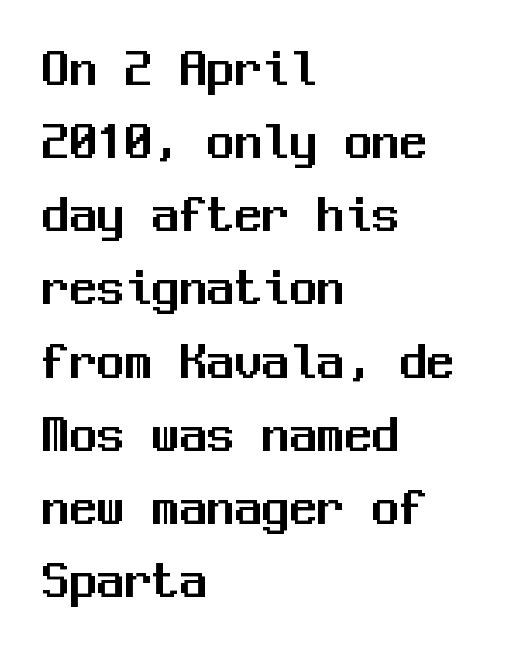
Q: Is the text italic (slanted)? A: No, it is upright.
Q: Is the typeface a serif or a sans-serif typeface? A: Sans-serif.
Q: Is the text underlined? A: No.
Q: How is the paragraph aligned? A: Left-aligned.
Q: Is the spacing between letters normal or unusually wide? A: Normal.
Q: Is the spacing between lines tight, normal or loose? A: Normal.
Q: Width (condensed, normal, or wide)? A: Normal.
Q: Stroke contrast? A: Medium.
Q: x-height? A: Medium.
Q: Monospaced? A: Yes.
